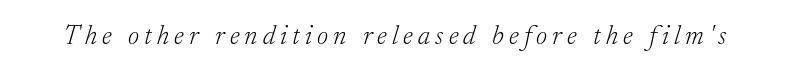
Q: Is the text bold? A: No.
Q: Is the text italic (slanted)? A: Yes, it leans right by about 17 degrees.
Q: Is the text underlined? A: No.
